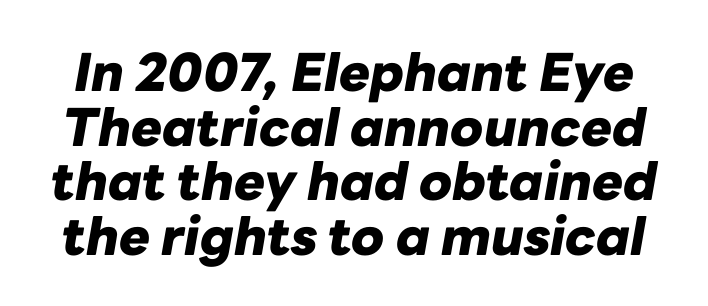
Q: Is the text bold? A: Yes.
Q: Is the text italic (slanted)? A: Yes, it leans right by about 10 degrees.
Q: Is the text underlined? A: No.
Q: Is the spacing between letters normal or unusually wide? A: Normal.
Q: Is the spacing between lines tight, normal or loose? A: Tight.
Q: Width (condensed, normal, or wide)? A: Normal.
Q: Stroke contrast? A: Low.
Q: x-height? A: Medium.
Q: Monospaced? A: No.
